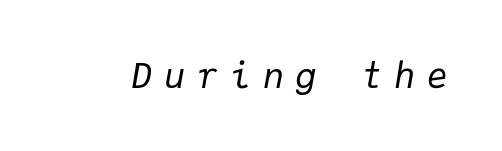
Q: Is the text bold? A: No.
Q: Is the text italic (slanted)? A: Yes, it leans right by about 9 degrees.
Q: Is the text underlined? A: No.
Q: Is the spacing between letters normal or unusually wide? A: Unusually wide.
Q: Width (condensed, normal, or wide)? A: Normal.
Q: Stroke contrast? A: Low.
Q: x-height? A: Medium.
Q: Monospaced? A: Yes.
